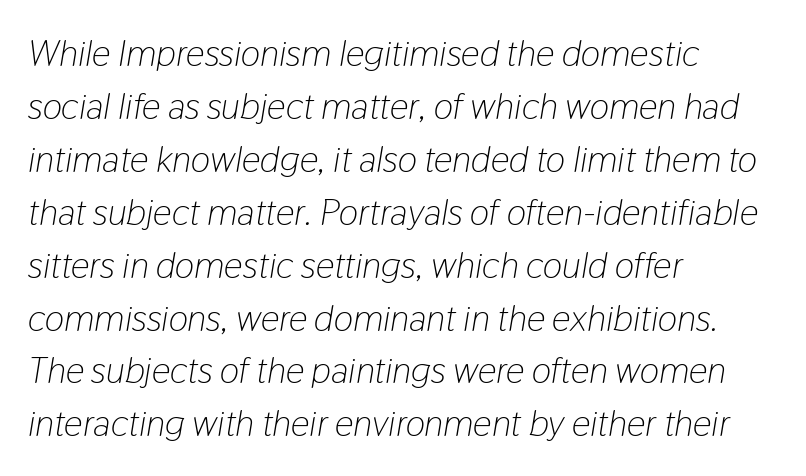
The image shows 37 px light, condensed type, italic (leaning right); set left-aligned, normal line spacing (1.43x), normal letter spacing, not underlined; low stroke contrast and a medium x-height.
